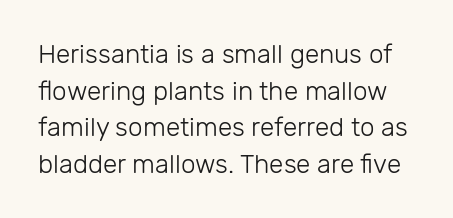
{"italic": "no", "bold": "no", "underline": "no", "line_spacing": "normal", "line_spacing_ratio": 1.41, "letter_spacing": "normal", "letter_spacing_em": 0.0, "glyph_px": 26}
